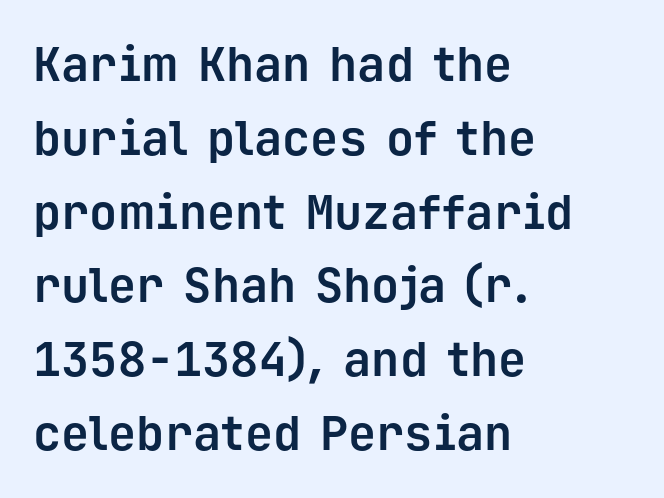
The font is running at its bold setting. Are there feet on the stems? There aren't — it's a sans. Horizontal bands of white between lines are of average thickness. The letters march in equal steps, a hallmark of fixed-pitch type. Typeset ragged right — the left edge is the straight one.
